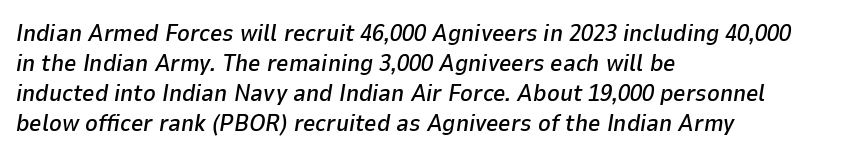
Alignment: flush left. Is there much room between lines? A standard amount, neither cramped nor airy. How are the letters spaced? Ordinarily, with no added tracking. The baseline area is clear. Tall strokes in this sample are angled rather than plumb.
